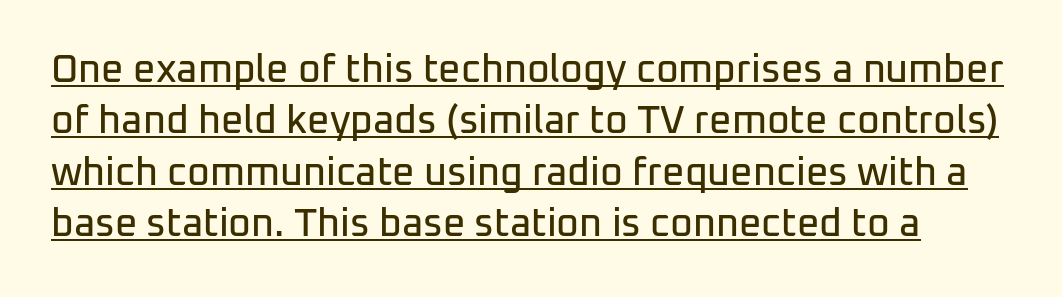
Does the leading feel generous? No, just average. Type style note: lacks serifs. Notice how a bar underscores the lettering throughout. The letters advance in unequal steps, a hallmark of proportional type. Words appear dense and cohesive because spacing is normal.
